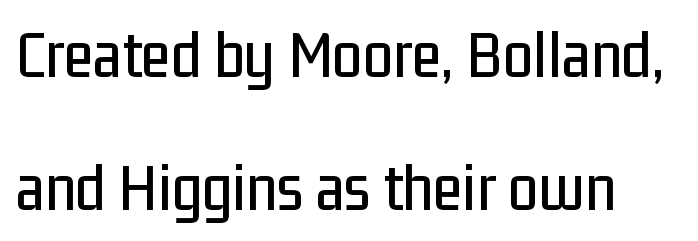
{"serif": "no", "italic": "no", "width": "condensed", "stroke_contrast": "low", "x_height": "medium", "monospaced": "no", "underline": "no", "line_spacing": "loose", "line_spacing_ratio": 1.96, "letter_spacing": "normal", "letter_spacing_em": 0.0, "glyph_px": 68}
